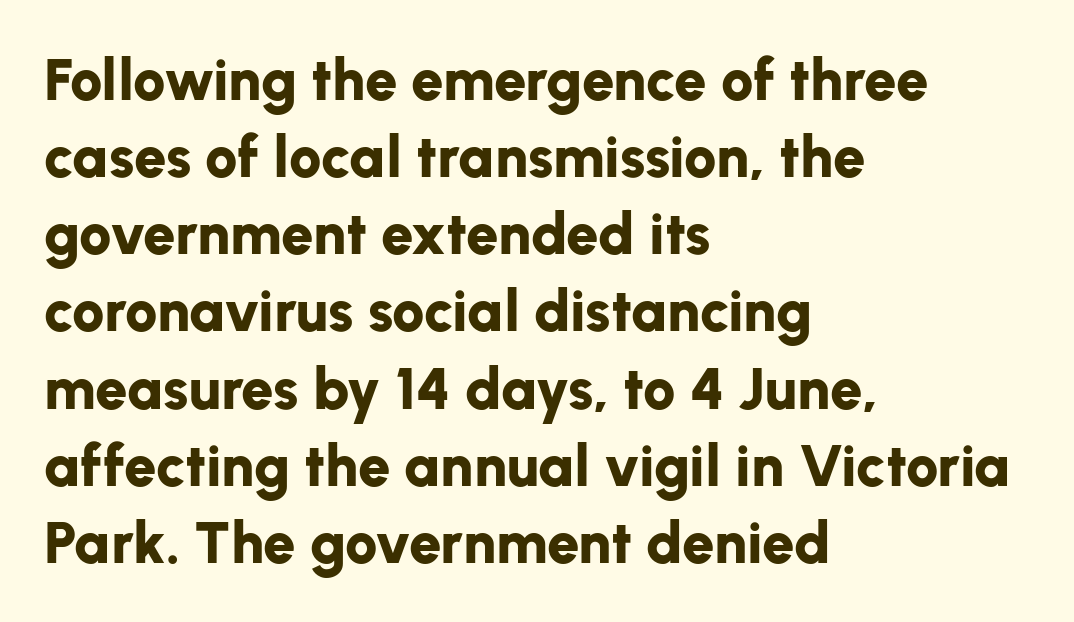
One-word summary of the alignment: left. The font's upright variant was chosen for this text. The letters advance in unequal steps, a hallmark of proportional type. Line spacing here is normal.
